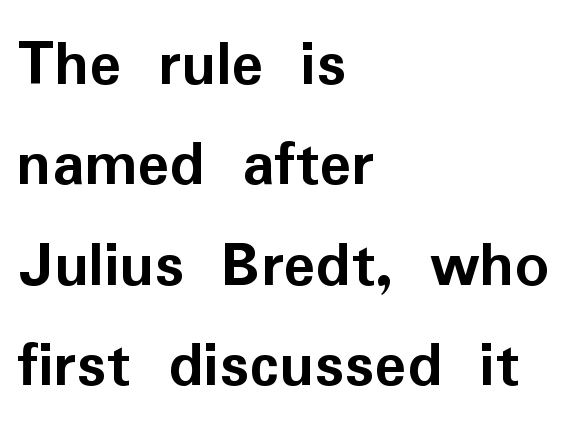
Q: Is the text bold? A: Yes.
Q: Is the text italic (slanted)? A: No, it is upright.
Q: Is the typeface a serif or a sans-serif typeface? A: Sans-serif.
Q: Is the text underlined? A: No.
Q: How is the paragraph aligned? A: Left-aligned.
Q: Is the spacing between letters normal or unusually wide? A: Normal.
Q: Is the spacing between lines tight, normal or loose? A: Normal.
Q: Width (condensed, normal, or wide)? A: Normal.
Q: Stroke contrast? A: Low.
Q: x-height? A: Medium.
Q: Monospaced? A: No.
